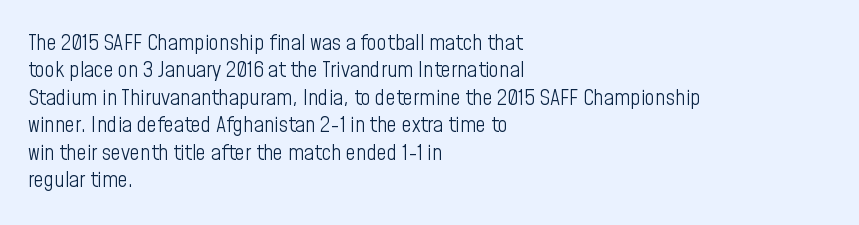
{"italic": "no", "bold": "no", "underline": "no", "align": "left", "line_spacing": "normal", "line_spacing_ratio": 1.25, "letter_spacing": "normal", "letter_spacing_em": 0.0, "glyph_px": 22}
